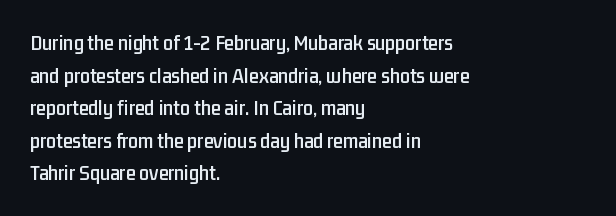
The string is rendered with underlining switched off. Successive baselines arrive at the customary interval. The paragraph shown leans on its left margin. Do the letters lean? They stand straight. The passage shown has conventional tracking throughout.
